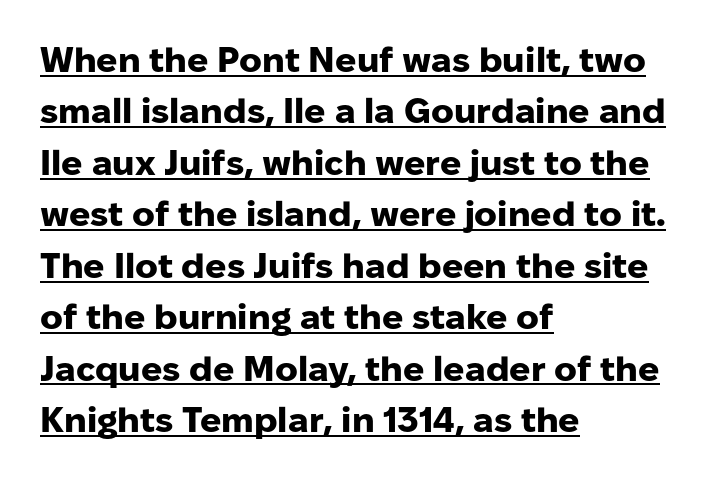
Q: Is the text bold? A: Yes.
Q: Is the text italic (slanted)? A: No, it is upright.
Q: Is the typeface a serif or a sans-serif typeface? A: Sans-serif.
Q: Is the text underlined? A: Yes.
Q: How is the paragraph aligned? A: Left-aligned.
Q: Is the spacing between letters normal or unusually wide? A: Normal.
Q: Is the spacing between lines tight, normal or loose? A: Normal.
Q: Width (condensed, normal, or wide)? A: Normal.
Q: Stroke contrast? A: Low.
Q: x-height? A: Medium.
Q: Monospaced? A: No.
